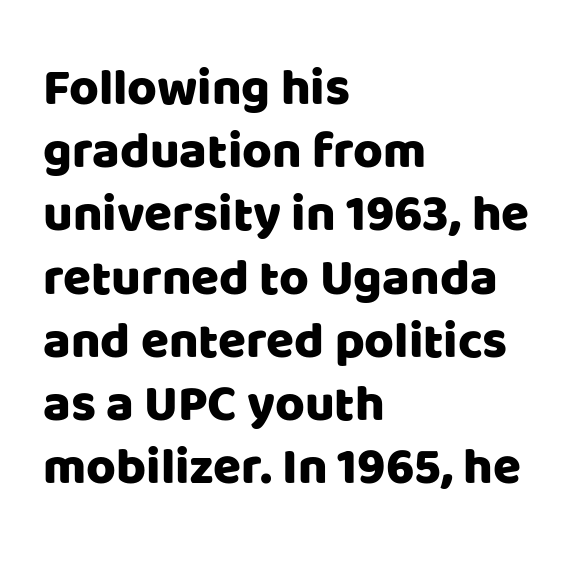
Q: Is the text italic (slanted)? A: No, it is upright.
Q: Is the typeface a serif or a sans-serif typeface? A: Sans-serif.
Q: Is the text underlined? A: No.
Q: How is the paragraph aligned? A: Left-aligned.
Q: Is the spacing between letters normal or unusually wide? A: Normal.
Q: Width (condensed, normal, or wide)? A: Normal.
Q: Stroke contrast? A: Low.
Q: x-height? A: Large.
Q: Monospaced? A: No.
